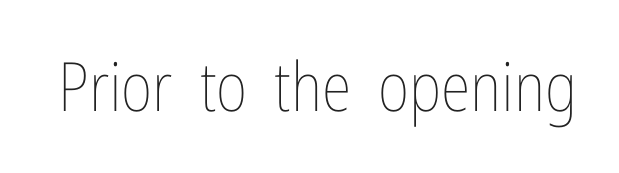
{"italic": "no", "bold": "no", "weight": "thin", "width": "condensed", "stroke_contrast": "low", "x_height": "medium", "monospaced": "no", "underline": "no", "letter_spacing": "normal", "letter_spacing_em": 0.0, "glyph_px": 68}
